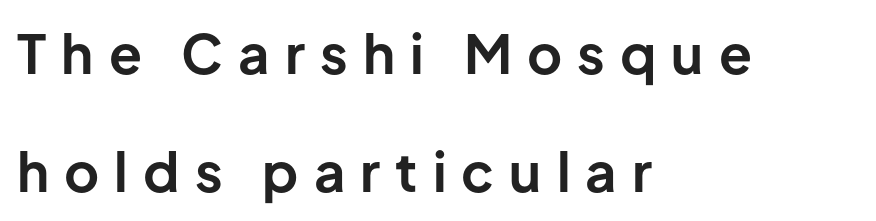
Q: Is the text bold? A: Yes.
Q: Is the text italic (slanted)? A: No, it is upright.
Q: Is the typeface a serif or a sans-serif typeface? A: Sans-serif.
Q: Is the text underlined? A: No.
Q: How is the paragraph aligned? A: Left-aligned.
Q: Is the spacing between letters normal or unusually wide? A: Unusually wide.
Q: Is the spacing between lines tight, normal or loose? A: Loose.
Q: Width (condensed, normal, or wide)? A: Normal.
Q: Stroke contrast? A: Low.
Q: x-height? A: Medium.
Q: Monospaced? A: No.
